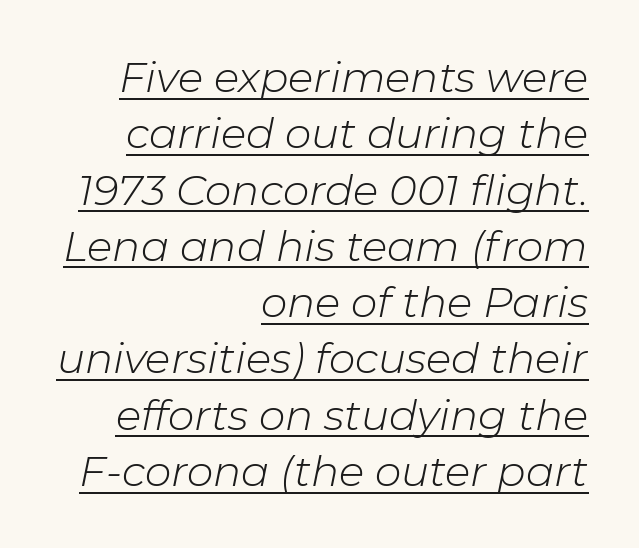
Q: Is the text bold? A: No.
Q: Is the text italic (slanted)? A: Yes, it leans right by about 11 degrees.
Q: Is the text underlined? A: Yes.
Q: How is the paragraph aligned? A: Right-aligned.
Q: Is the spacing between letters normal or unusually wide? A: Normal.
Q: Is the spacing between lines tight, normal or loose? A: Normal.
Q: Width (condensed, normal, or wide)? A: Normal.
Q: Stroke contrast? A: Low.
Q: x-height? A: Medium.
Q: Monospaced? A: No.
